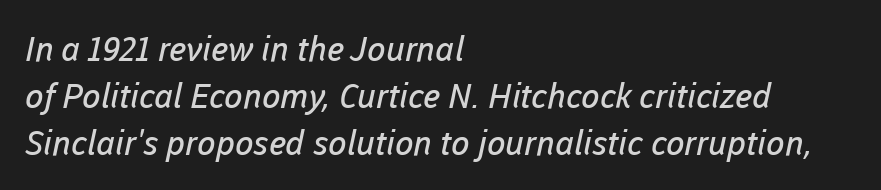
The image shows 34 px regular-weight sans-serif type; set left-aligned, normal line spacing (1.38x), normal letter spacing, not underlined; low stroke contrast and a medium x-height.
